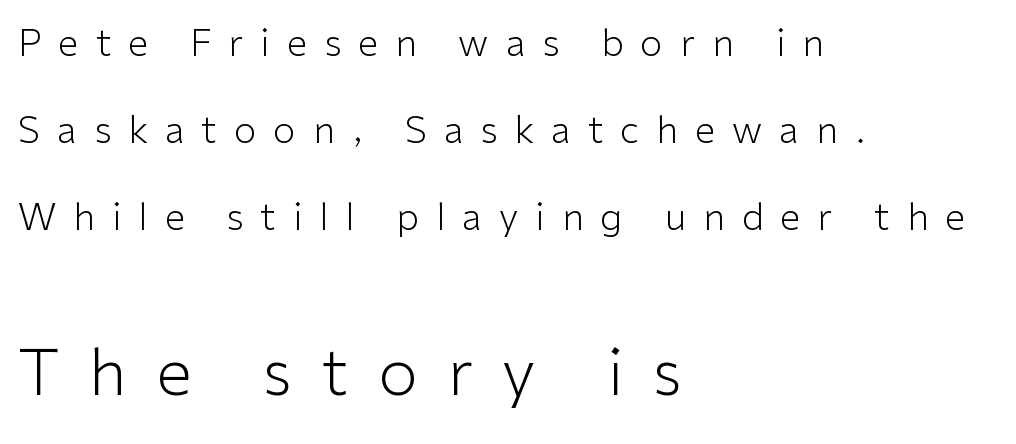
Inter-character spacing is expanded well beyond the font's built-in metrics. Nothing sits at the stroke ends, so this counts as sans-serif. Characters remain perfectly vertical along every line. Compare the two chunks: the lower has the greater cap height. Words float on clear page, feet unadorned.
